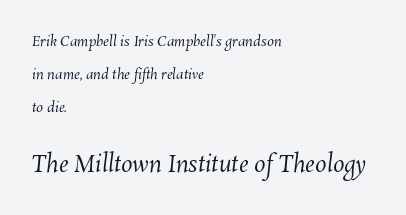
Q: Is the text bold? A: No.
Q: Is the text underlined? A: No.
Q: How is the paragraph aligned? A: Left-aligned.
Q: Is the spacing between letters normal or unusually wide? A: Normal.
Q: Is the spacing between lines tight, normal or loose? A: Loose.
Q: Which block of text is set in a larger size, the first (top) or the second (bottom)? A: The second (bottom) one.
